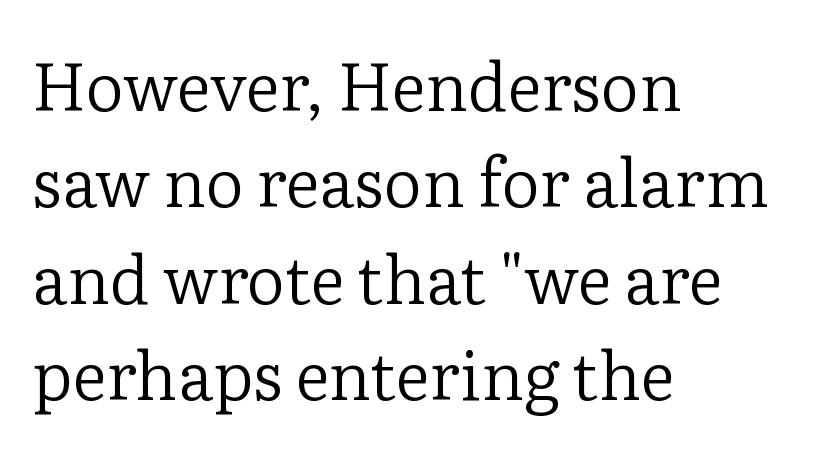
{"serif": "yes", "italic": "no", "bold": "no", "weight": "regular", "width": "normal", "stroke_contrast": "low", "x_height": "medium", "monospaced": "no", "underline": "no", "align": "left", "line_spacing": "normal", "line_spacing_ratio": 1.44, "letter_spacing": "normal", "letter_spacing_em": 0.0, "glyph_px": 67}
